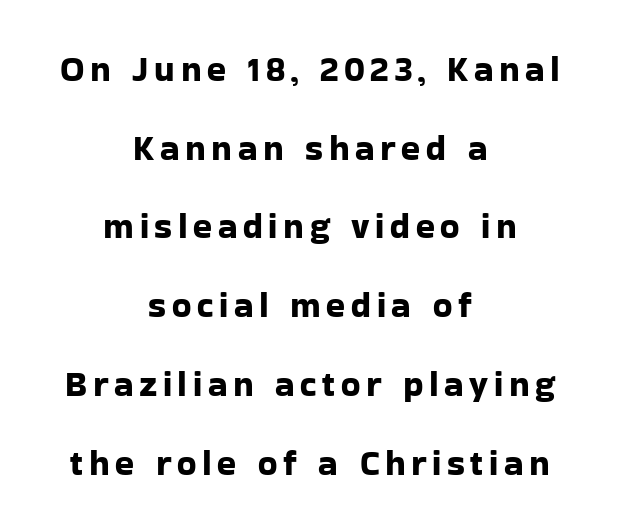
The image shows 35 px sans-serif type, upright; set centered, loose line spacing (2.25x), not underlined; low stroke contrast and a medium x-height.
